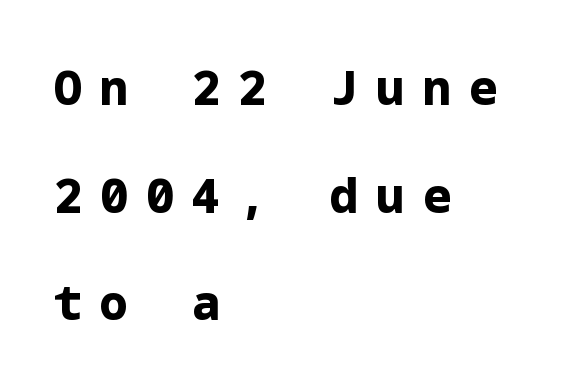
The image shows 47 px bold sans-serif type, upright; set left-aligned, loose line spacing (2.29x), unusually wide letter spacing (+0.38 em), not underlined; low stroke contrast and a medium x-height.
